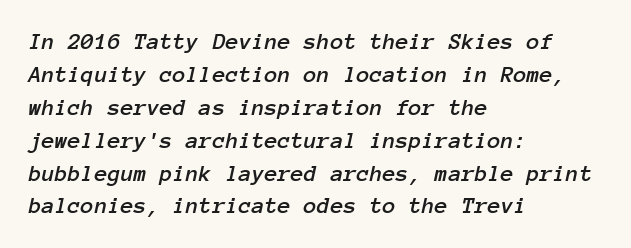
{"italic": "yes", "lean": "right", "slant_degrees": 12, "underline": "no", "align": "left", "line_spacing": "normal", "line_spacing_ratio": 1.37, "letter_spacing": "normal", "letter_spacing_em": 0.0, "glyph_px": 24}
